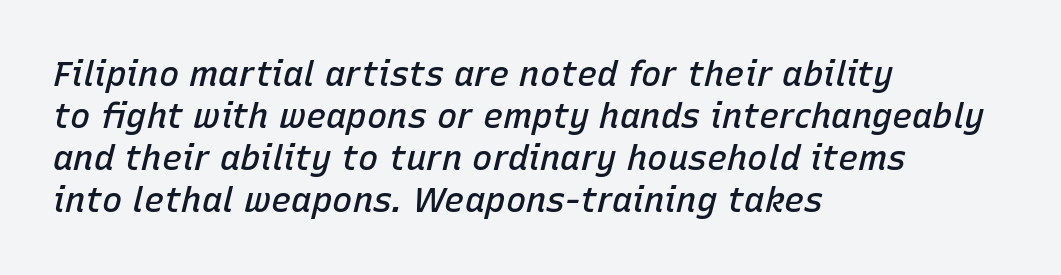
{"italic": "yes", "lean": "right", "slant_degrees": 15, "bold": "semi", "weight": "semibold", "width": "normal", "stroke_contrast": "low", "x_height": "medium", "monospaced": "no", "underline": "no", "align": "left", "line_spacing_ratio": 1.24, "letter_spacing": "normal", "letter_spacing_em": 0.0, "glyph_px": 34}
